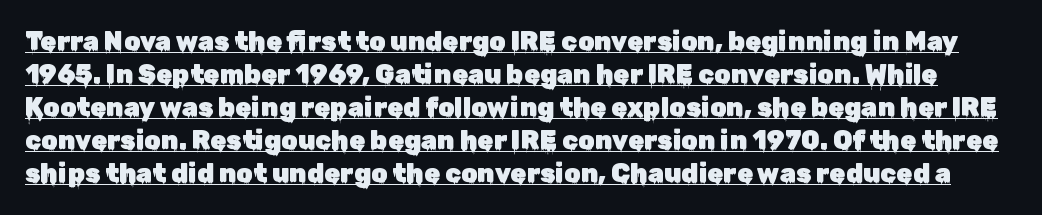
The passage shown stacks its lines at a standard gap. In terms of letterspacing, this is plain default setting. A rule runs beneath these lines of type. The type sits square on the baseline with zero lean.
